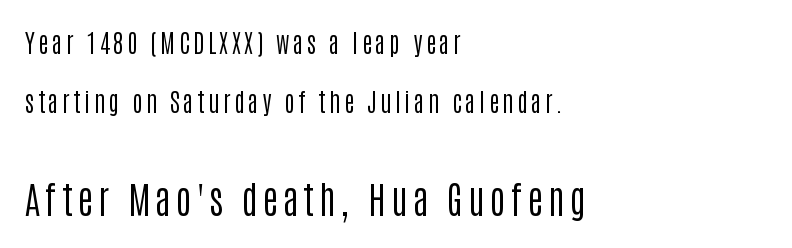
Q: Is the text bold? A: No.
Q: Is the text italic (slanted)? A: No, it is upright.
Q: Is the typeface a serif or a sans-serif typeface? A: Sans-serif.
Q: Is the text underlined? A: No.
Q: How is the paragraph aligned? A: Left-aligned.
Q: Is the spacing between lines tight, normal or loose? A: Loose.
Q: Which block of text is set in a larger size, the first (top) or the second (bottom)? A: The second (bottom) one.
Q: Width (condensed, normal, or wide)? A: Condensed.
Q: Stroke contrast? A: Low.
Q: x-height? A: Large.
Q: Monospaced? A: No.
